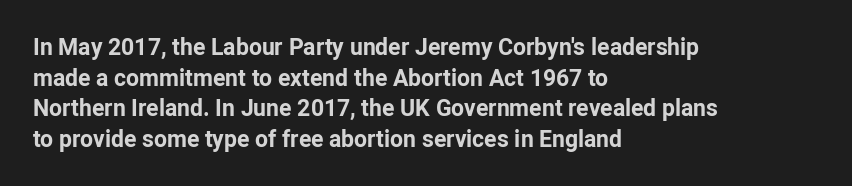
{"italic": "no", "bold": "yes", "underline": "no", "align": "left", "line_spacing": "normal", "line_spacing_ratio": 1.33, "letter_spacing": "normal", "letter_spacing_em": 0.0, "glyph_px": 23}
